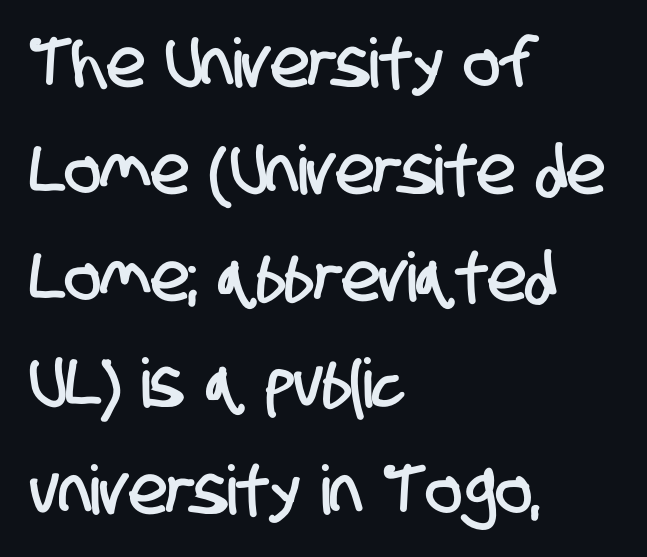
The image shows 68 px condensed sans-serif type; set left-aligned, normal line spacing (1.57x), normal letter spacing, not underlined; low stroke contrast and a large x-height.
